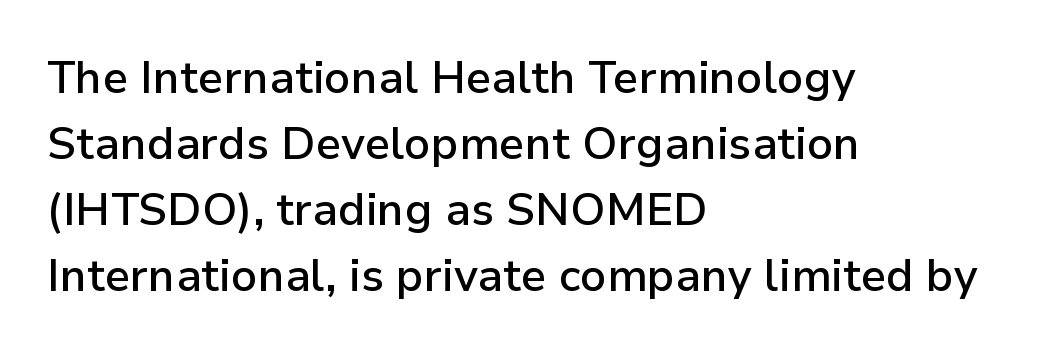
The image shows 45 px semibold sans-serif type, upright; set left-aligned, normal line spacing (1.47x), normal letter spacing, not underlined; low stroke contrast and a medium x-height.
